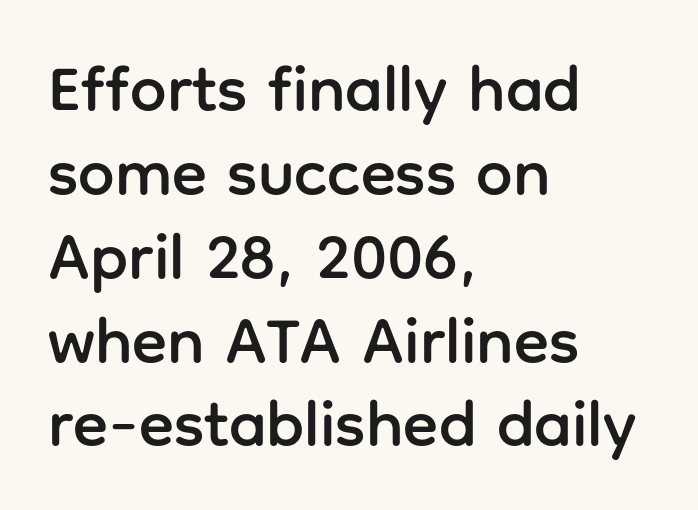
The image shows 65 px sans-serif type, upright; set left-aligned, normal line spacing (1.29x), normal letter spacing, not underlined; low stroke contrast and a medium x-height.
